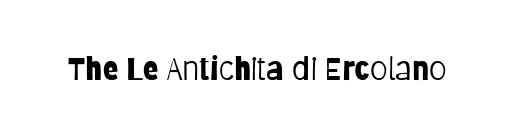
The image shows 32 px light, condensed sans-serif type, upright; set normal letter spacing, not underlined; low stroke contrast and a large x-height.
